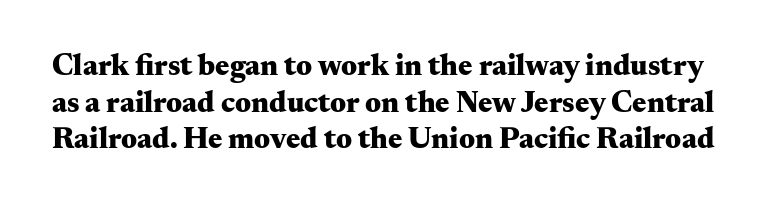
Q: Is the text bold? A: Yes.
Q: Is the text italic (slanted)? A: No, it is upright.
Q: Is the typeface a serif or a sans-serif typeface? A: Serif.
Q: Is the text underlined? A: No.
Q: Is the spacing between letters normal or unusually wide? A: Normal.
Q: Width (condensed, normal, or wide)? A: Wide.
Q: Stroke contrast? A: Medium.
Q: x-height? A: Small.
Q: Monospaced? A: No.
